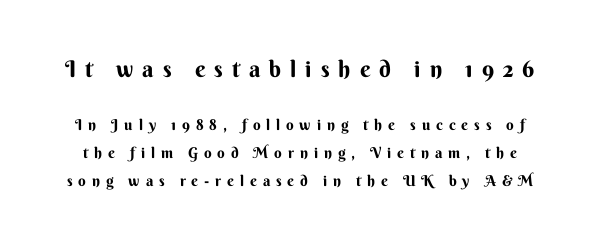
Rule under the text: the space is simply empty. A typesetter would mark this as roman, not italic. Character size in the leading block exceeds that of the trailing block. There is plenty of visible air inserted between adjacent glyphs. Notice how thick the strokes are: this is what a full bold looks like.
